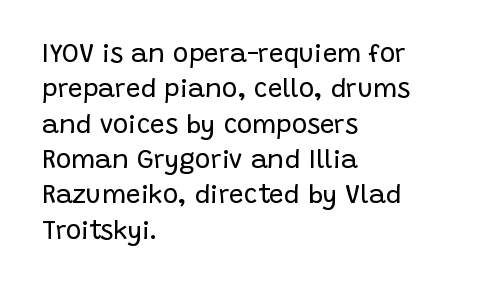
{"italic": "no", "bold": "no", "underline": "no", "align": "left", "line_spacing": "normal", "line_spacing_ratio": 1.36, "letter_spacing": "normal", "letter_spacing_em": 0.0, "glyph_px": 26}
